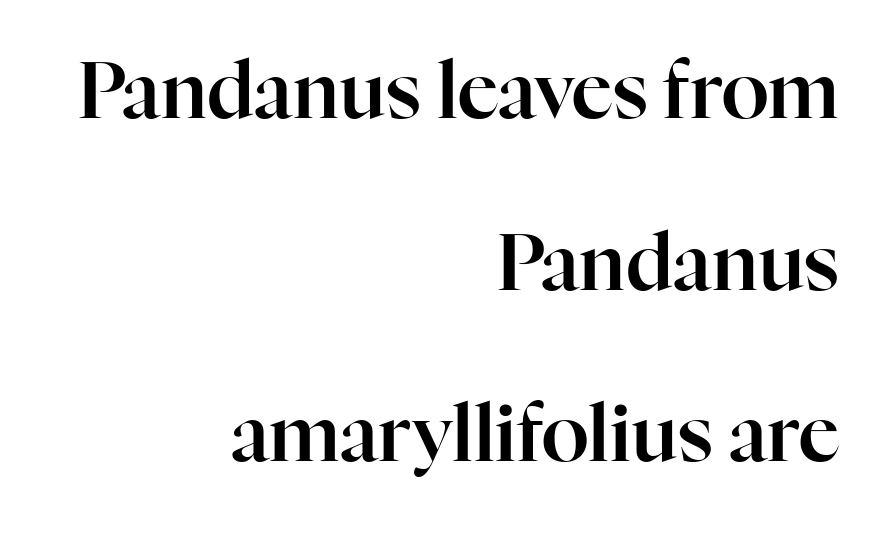
Posture: straight, roman, zero tilt. Stroke terminals: seriffed. Looks like regular typesetting: each glyph gets only the width it needs. Reading down the block, your eye finds every line finishing at a fixed right position. The designer dialed line spacing up above the default.
